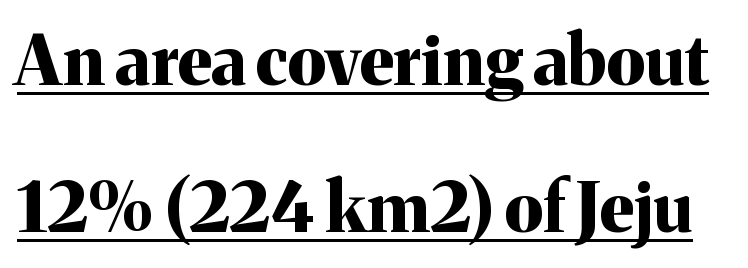
Q: Is the text bold? A: Yes.
Q: Is the text italic (slanted)? A: No, it is upright.
Q: Is the typeface a serif or a sans-serif typeface? A: Serif.
Q: Is the text underlined? A: Yes.
Q: Is the spacing between letters normal or unusually wide? A: Normal.
Q: Is the spacing between lines tight, normal or loose? A: Loose.
Q: Width (condensed, normal, or wide)? A: Normal.
Q: Stroke contrast? A: Medium.
Q: x-height? A: Medium.
Q: Monospaced? A: No.
